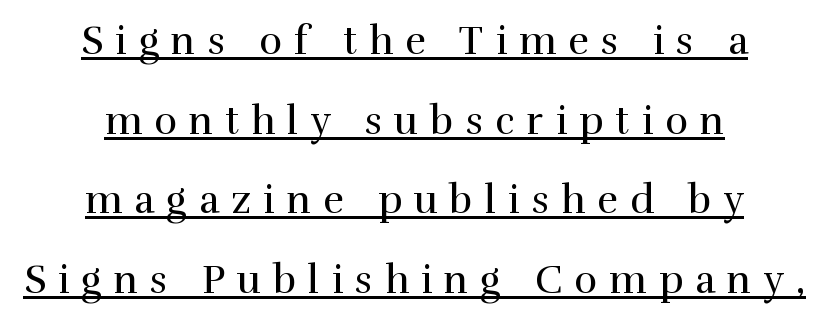
Q: Is the text bold? A: No.
Q: Is the text italic (slanted)? A: No, it is upright.
Q: Is the typeface a serif or a sans-serif typeface? A: Serif.
Q: Is the text underlined? A: Yes.
Q: How is the paragraph aligned? A: Centered.
Q: Is the spacing between letters normal or unusually wide? A: Unusually wide.
Q: Is the spacing between lines tight, normal or loose? A: Loose.
Q: Width (condensed, normal, or wide)? A: Normal.
Q: Stroke contrast? A: High.
Q: x-height? A: Medium.
Q: Monospaced? A: No.
